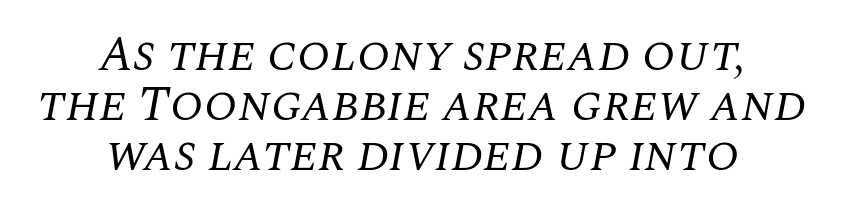
{"serif": "yes", "italic": "yes", "lean": "right", "slant_degrees": 10, "bold": "no", "weight": "regular", "width": "normal", "stroke_contrast": "medium", "x_height": "large", "monospaced": "no", "underline": "no", "align": "center", "line_spacing": "tight", "line_spacing_ratio": 1.02, "letter_spacing": "normal", "letter_spacing_em": 0.0, "glyph_px": 49}
